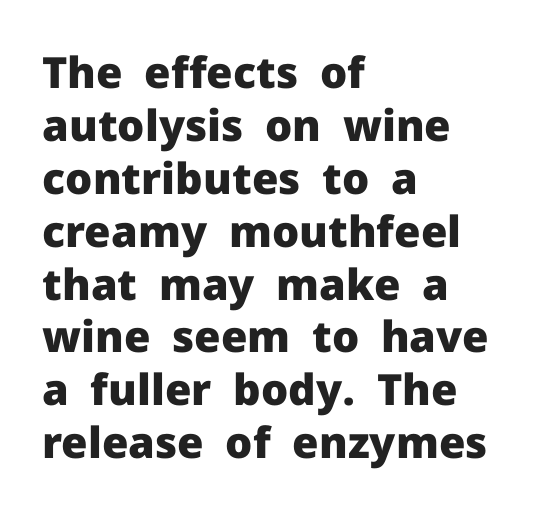
{"serif": "no", "italic": "no", "bold": "yes", "weight": "heavy", "width": "normal", "stroke_contrast": "low", "x_height": "medium", "monospaced": "no", "underline": "no", "align": "left", "line_spacing_ratio": 1.23, "letter_spacing": "normal", "letter_spacing_em": 0.0, "glyph_px": 43}
